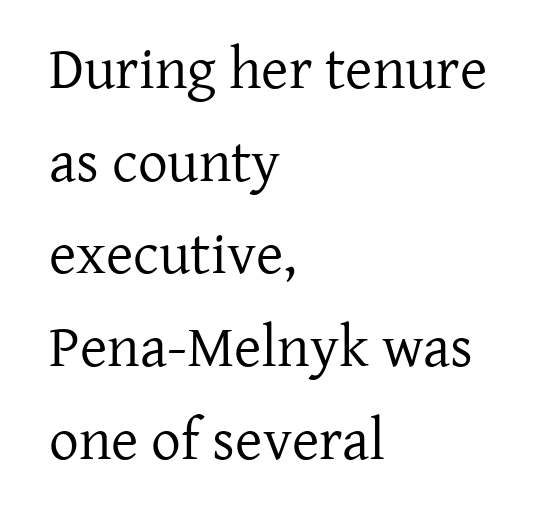
Q: Is the text bold? A: No.
Q: Is the text italic (slanted)? A: No, it is upright.
Q: Is the typeface a serif or a sans-serif typeface? A: Serif.
Q: Is the text underlined? A: No.
Q: How is the paragraph aligned? A: Left-aligned.
Q: Is the spacing between letters normal or unusually wide? A: Normal.
Q: Is the spacing between lines tight, normal or loose? A: Normal.
Q: Width (condensed, normal, or wide)? A: Normal.
Q: Stroke contrast? A: Low.
Q: x-height? A: Medium.
Q: Monospaced? A: No.
